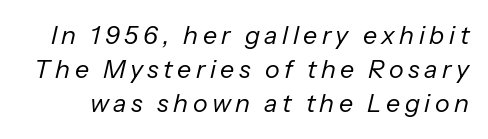
Q: Is the text bold? A: No.
Q: Is the text italic (slanted)? A: Yes, it leans right by about 13 degrees.
Q: Is the text underlined? A: No.
Q: Is the spacing between lines tight, normal or loose? A: Normal.
